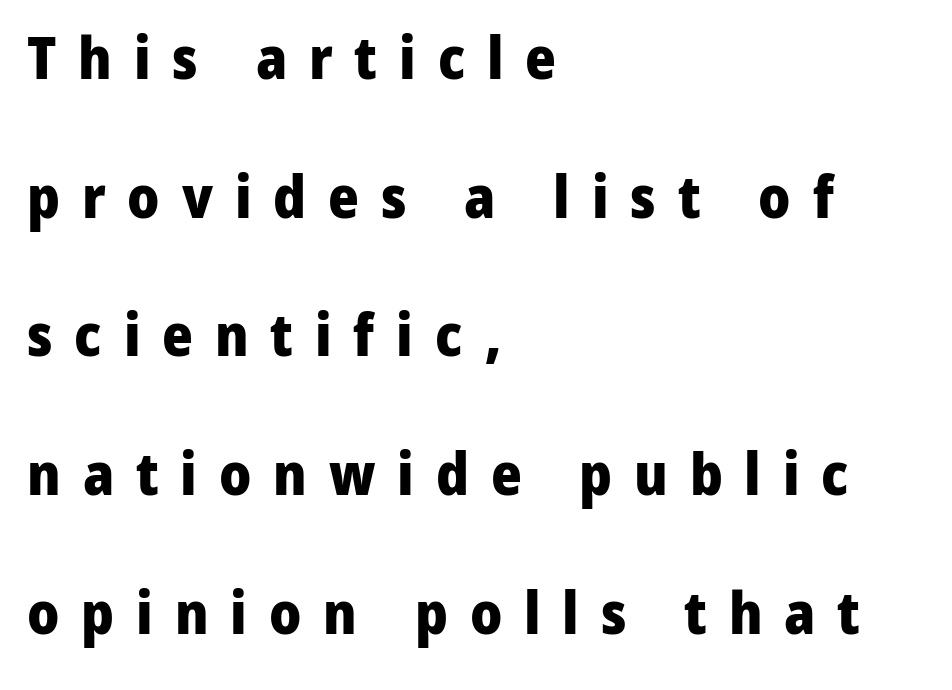
The passage is arranged the way most books set body copy — flush left. The string is rendered with underlining switched off. You could not count columns in this text — the font is proportionally spaced. Someone cranked the tracking dial way up on this one. The type sits square on the baseline with zero lean.
